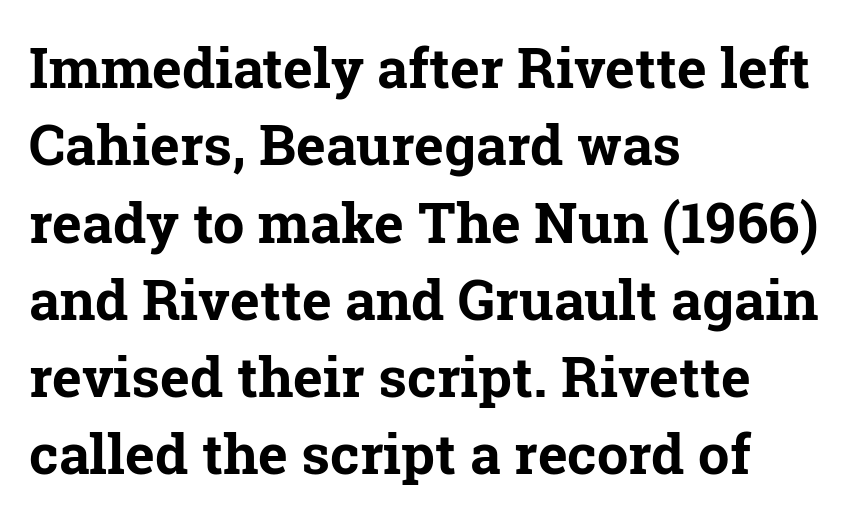
{"serif": "yes", "italic": "no", "bold": "yes", "weight": "bold", "width": "normal", "stroke_contrast": "low", "x_height": "medium", "monospaced": "no", "underline": "no", "align": "left", "line_spacing": "normal", "line_spacing_ratio": 1.38, "letter_spacing": "normal", "letter_spacing_em": 0.0, "glyph_px": 56}
